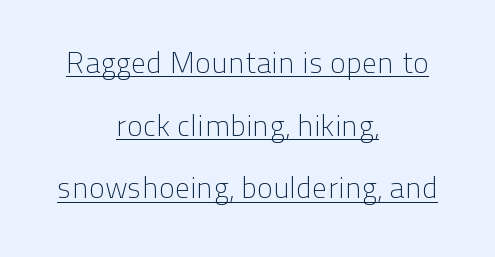
The image shows 30 px light sans-serif type, upright; set centered, loose line spacing (2.09x), normal letter spacing, underlined; low stroke contrast and a medium x-height.
